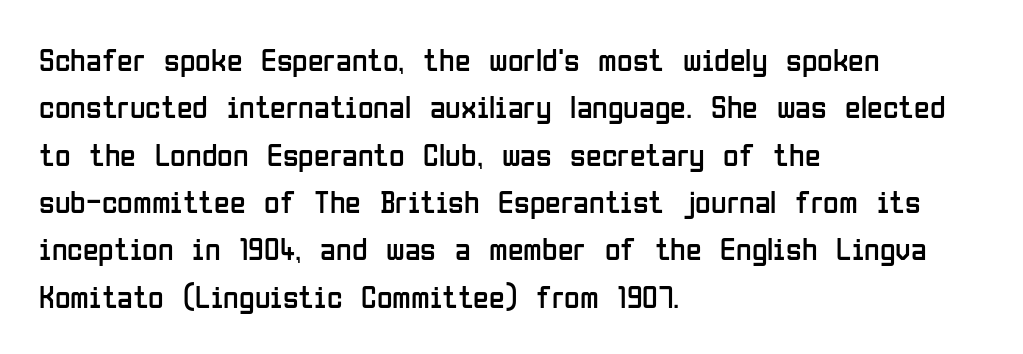
Q: Is the text bold? A: No.
Q: Is the text italic (slanted)? A: No, it is upright.
Q: Is the typeface a serif or a sans-serif typeface? A: Sans-serif.
Q: Is the text underlined? A: No.
Q: How is the paragraph aligned? A: Left-aligned.
Q: Is the spacing between letters normal or unusually wide? A: Normal.
Q: Is the spacing between lines tight, normal or loose? A: Normal.
Q: Width (condensed, normal, or wide)? A: Condensed.
Q: Stroke contrast? A: Low.
Q: x-height? A: Medium.
Q: Monospaced? A: No.
